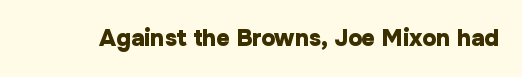
Notice how thick the strokes are: this is what a full bold looks like. In terms of letterspacing, this is plain default setting. The specimen omits any rule beneath the text block's lines. The lettering stays uniformly vertical, giving the passage a roman look.
